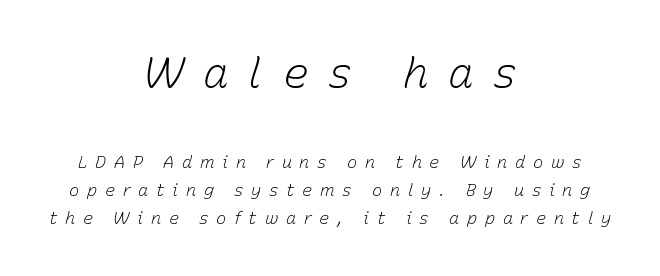
Each letter keeps its own natural width here, so spacing adapts to shape. The characters are drawn with everyday or finer stroke widths. These lines were composed using italics. Letter spacing: wide. Teacher's note: observe the equal gaps on both sides — that is centered alignment. Block one is the big one; block two sits smaller underneath.
